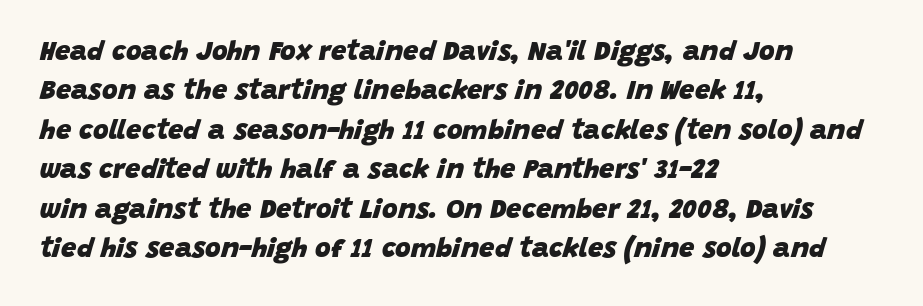
{"italic": "yes", "lean": "right", "slant_degrees": 15, "bold": "yes", "underline": "no", "align": "left", "line_spacing": "normal", "line_spacing_ratio": 1.46, "letter_spacing": "normal", "letter_spacing_em": 0.0, "glyph_px": 27}
